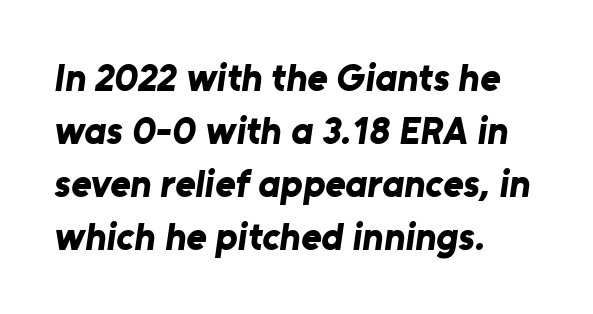
{"serif": "no", "bold": "yes", "weight": "bold", "width": "normal", "stroke_contrast": "low", "x_height": "medium", "monospaced": "no", "underline": "no", "align": "left", "line_spacing": "normal", "line_spacing_ratio": 1.36, "letter_spacing": "normal", "letter_spacing_em": 0.0, "glyph_px": 39}
